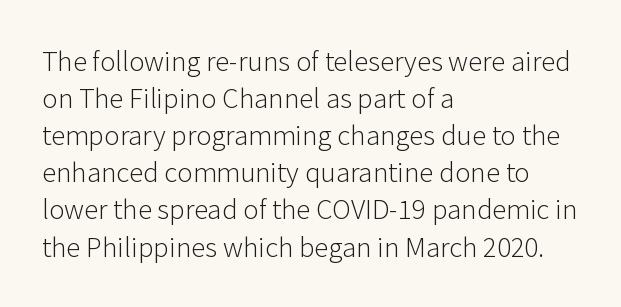
{"serif": "no", "italic": "no", "bold": "no", "weight": "light", "width": "normal", "stroke_contrast": "low", "x_height": "medium", "monospaced": "no", "underline": "no", "align": "left", "line_spacing": "normal", "line_spacing_ratio": 1.28, "letter_spacing": "normal", "letter_spacing_em": 0.0, "glyph_px": 29}
